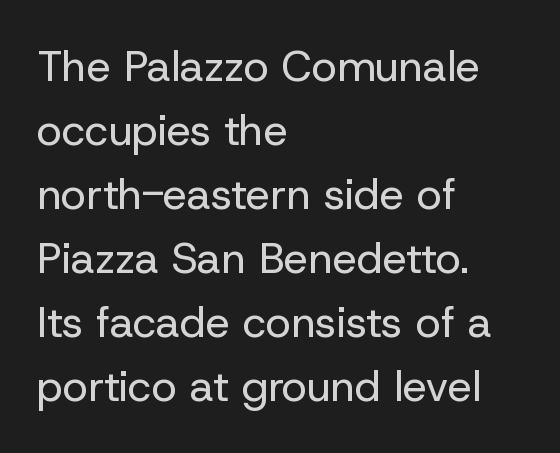
Think of a printed novel: that variable character pitch is what you see here. The paragraph has a hard left edge and a soft right edge. In terms of letterspacing, this is plain default setting. The glyphs in this specimen are sans serif. Each new line begins a customary step beneath the previous one. A clean baseline with only descenders dipping below it.
